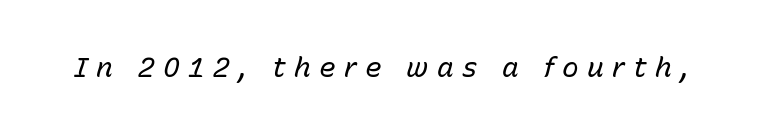
{"italic": "yes", "lean": "right", "slant_degrees": 15, "bold": "no", "weight": "regular", "width": "normal", "stroke_contrast": "low", "x_height": "medium", "monospaced": "no", "underline": "no", "letter_spacing": "wide", "letter_spacing_em": 0.29, "glyph_px": 28}
